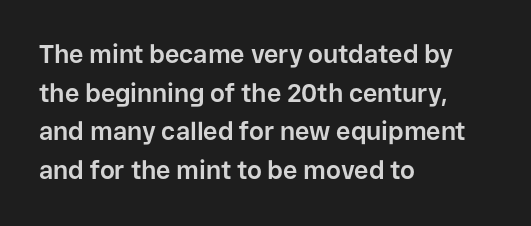
The image shows 25 px bold type, upright; set left-aligned, normal line spacing (1.55x), normal letter spacing, not underlined.
